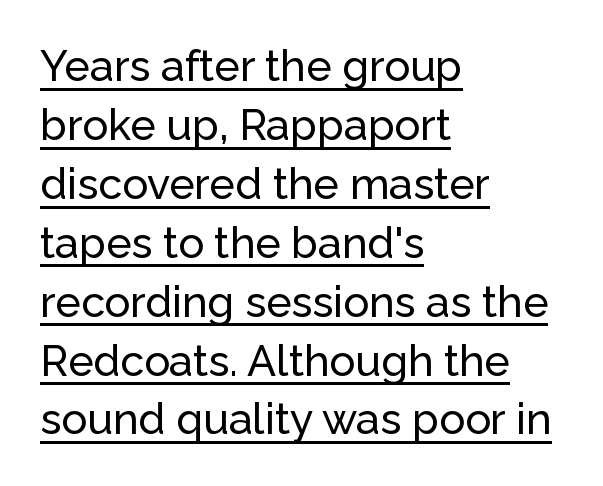
{"serif": "no", "italic": "no", "width": "normal", "stroke_contrast": "low", "x_height": "medium", "monospaced": "no", "underline": "yes", "align": "left", "line_spacing": "normal", "line_spacing_ratio": 1.37, "letter_spacing": "normal", "letter_spacing_em": 0.0, "glyph_px": 43}
